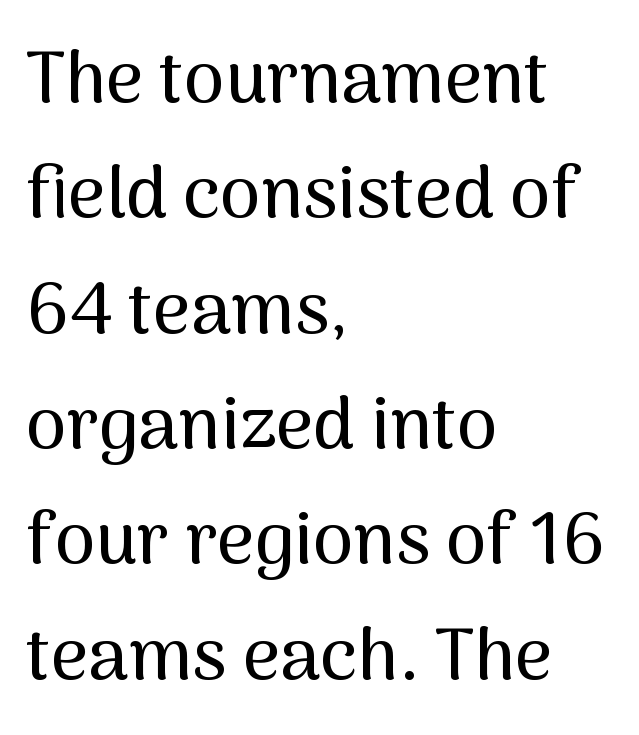
The image shows 73 px sans-serif type, upright; set left-aligned, normal line spacing (1.58x), normal letter spacing, not underlined; medium stroke contrast and a medium x-height.
